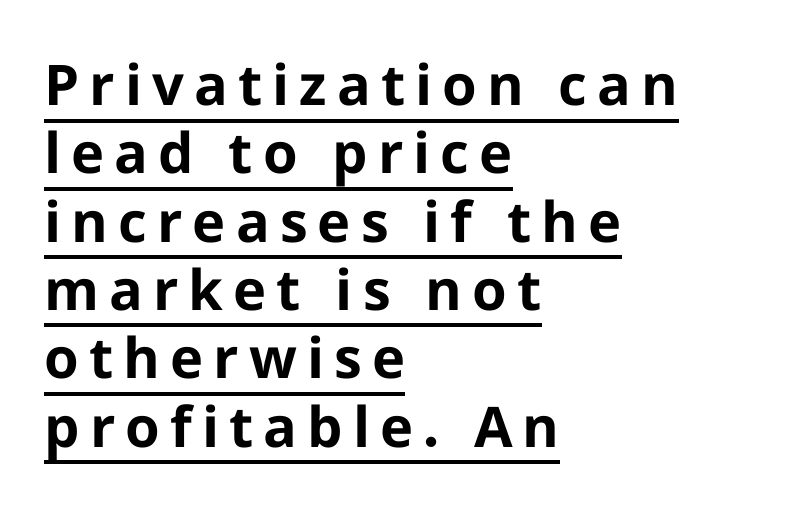
The image shows 56 px bold sans-serif type, upright; set left-aligned, line spacing 1.22x, underlined; low stroke contrast and a medium x-height.
